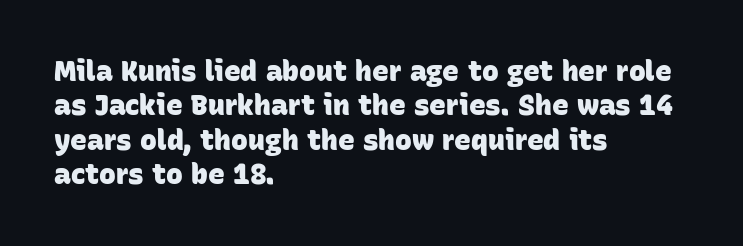
{"serif": "no", "bold": "yes", "weight": "heavy", "width": "normal", "stroke_contrast": "low", "x_height": "large", "monospaced": "no", "underline": "no", "align": "left", "line_spacing_ratio": 1.23, "letter_spacing": "normal", "letter_spacing_em": 0.0, "glyph_px": 28}
